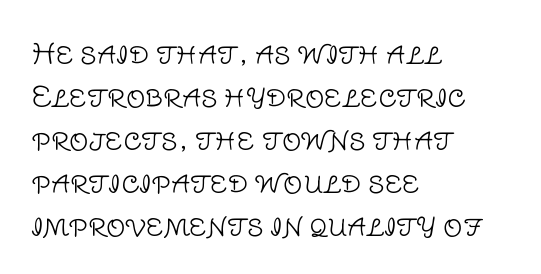
Line beginnings align vertically; line endings do not. No chunkiness to these letters — they're not bold. Default kerning and tracking; the words read as compact shapes.
